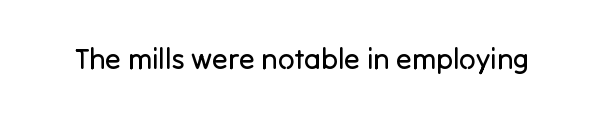
Q: Is the text bold? A: No.
Q: Is the text italic (slanted)? A: No, it is upright.
Q: Is the typeface a serif or a sans-serif typeface? A: Sans-serif.
Q: Is the text underlined? A: No.
Q: Is the spacing between letters normal or unusually wide? A: Normal.
Q: Width (condensed, normal, or wide)? A: Normal.
Q: Stroke contrast? A: Low.
Q: x-height? A: Medium.
Q: Monospaced? A: No.
